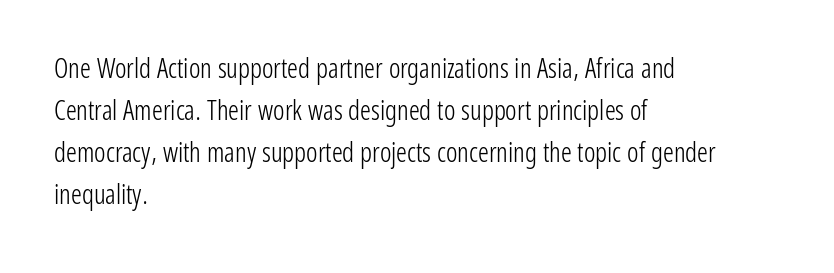
The image shows 27 px text type, upright; set left-aligned, normal line spacing (1.56x), normal letter spacing, not underlined.
